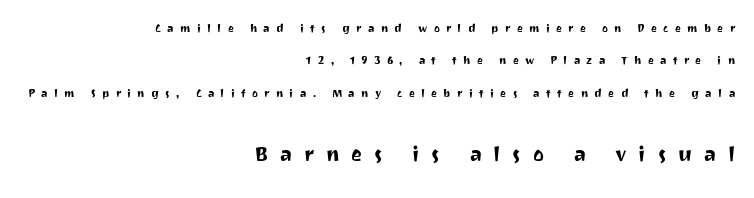
{"italic": "no", "underline": "no", "align": "right", "line_spacing": "loose", "line_spacing_ratio": 2.31, "letter_spacing": "wide", "letter_spacing_em": 0.45, "larger_block": "second", "size_ratio": 1.86, "glyph_px": 26}
